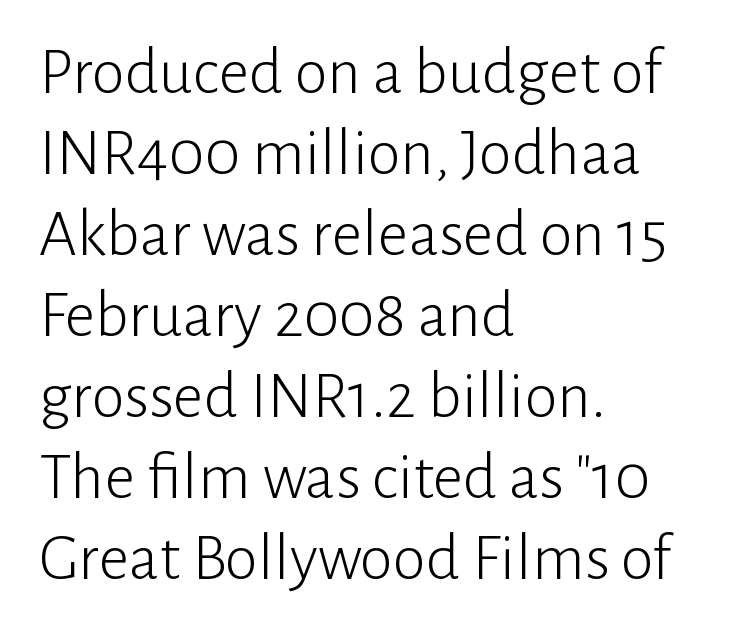
{"serif": "no", "italic": "no", "bold": "no", "weight": "light", "width": "normal", "stroke_contrast": "low", "x_height": "medium", "monospaced": "no", "underline": "no", "align": "left", "line_spacing_ratio": 1.21, "letter_spacing": "normal", "letter_spacing_em": 0.0, "glyph_px": 67}
